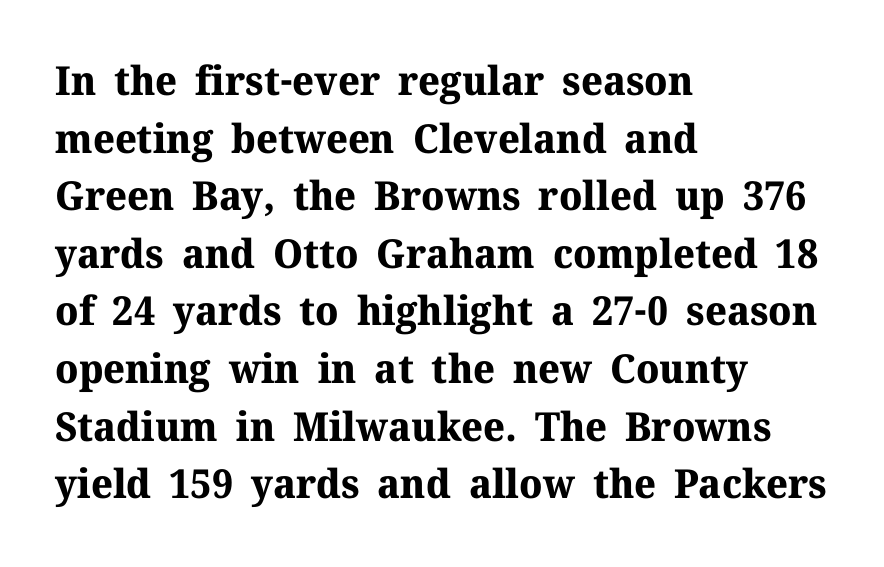
Q: Is the text bold? A: Yes.
Q: Is the text italic (slanted)? A: No, it is upright.
Q: Is the typeface a serif or a sans-serif typeface? A: Serif.
Q: Is the text underlined? A: No.
Q: How is the paragraph aligned? A: Left-aligned.
Q: Is the spacing between letters normal or unusually wide? A: Normal.
Q: Is the spacing between lines tight, normal or loose? A: Normal.
Q: Width (condensed, normal, or wide)? A: Normal.
Q: Stroke contrast? A: Medium.
Q: x-height? A: Medium.
Q: Monospaced? A: No.
